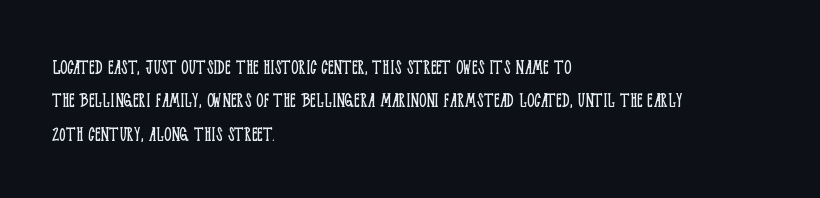
Q: Is the text bold? A: No.
Q: Is the text italic (slanted)? A: No, it is upright.
Q: Is the text underlined? A: No.
Q: How is the paragraph aligned? A: Left-aligned.
Q: Is the spacing between letters normal or unusually wide? A: Normal.
Q: Is the spacing between lines tight, normal or loose? A: Normal.
